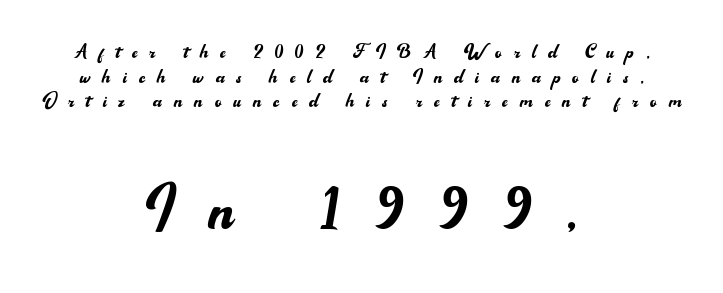
The image shows 76 px regular-weight sans-serif type; set centered, tight line spacing (0.99x), unusually wide letter spacing (+0.48 em), not underlined; the second (bottom) block is 3.04x larger; medium stroke contrast and a small x-height.
